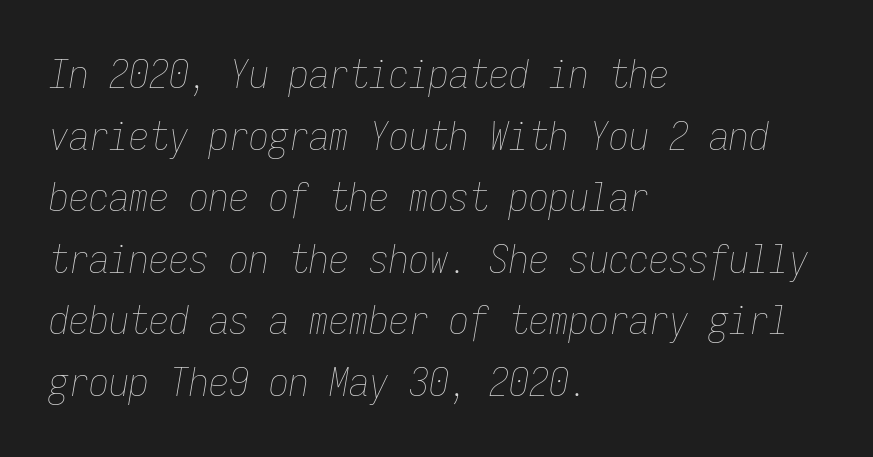
{"italic": "yes", "lean": "right", "slant_degrees": 9, "bold": "no", "weight": "thin", "width": "condensed", "stroke_contrast": "low", "x_height": "medium", "monospaced": "yes", "underline": "no", "align": "left", "line_spacing": "normal", "line_spacing_ratio": 1.54, "letter_spacing": "normal", "letter_spacing_em": 0.0, "glyph_px": 40}
